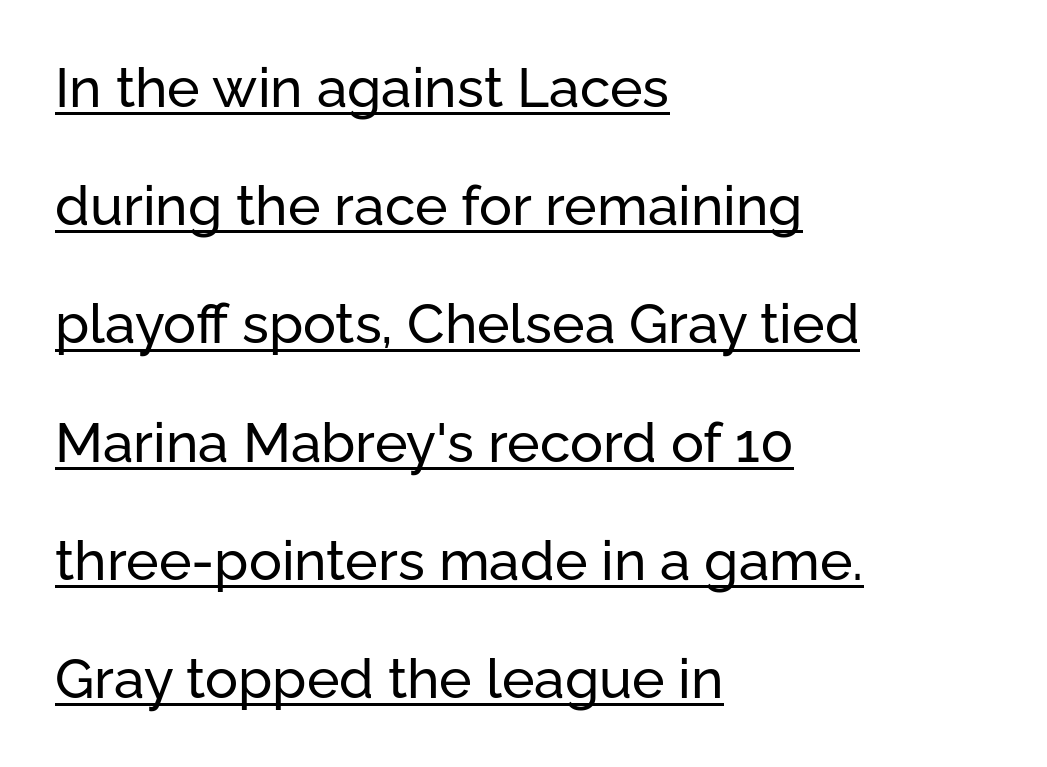
This is underlined copy, the kind a proofreader might mark for attention. Each letter keeps its own natural width here, so spacing adapts to shape. Standard letterfit; no display-style spreading of the glyphs. Posture: upright roman.
